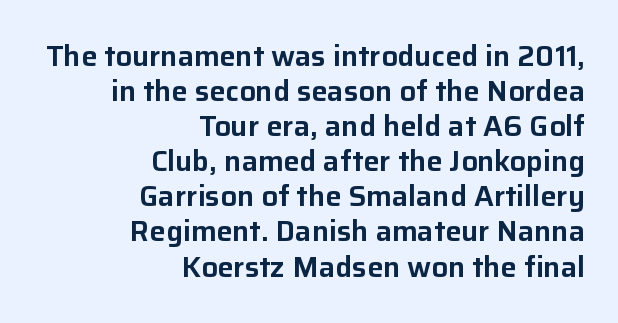
The image shows 29 px sans-serif type, upright; set right-aligned, line spacing 1.21x, normal letter spacing, not underlined; low stroke contrast and a medium x-height.
